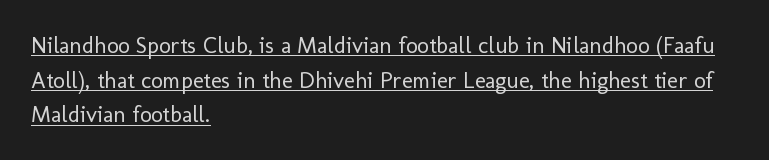
Q: Is the text bold? A: No.
Q: Is the text italic (slanted)? A: No, it is upright.
Q: Is the text underlined? A: Yes.
Q: How is the paragraph aligned? A: Left-aligned.
Q: Is the spacing between letters normal or unusually wide? A: Normal.
Q: Is the spacing between lines tight, normal or loose? A: Normal.
